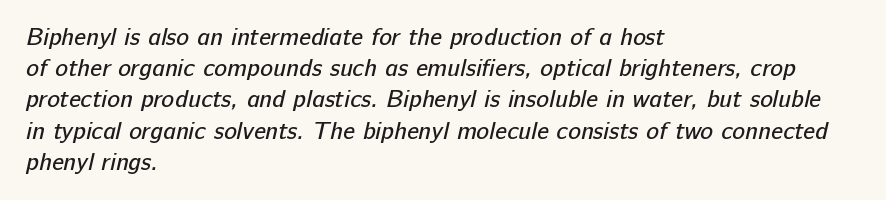
{"bold": "no", "underline": "no", "align": "left", "line_spacing": "normal", "line_spacing_ratio": 1.3, "letter_spacing": "normal", "letter_spacing_em": 0.0, "glyph_px": 24}
